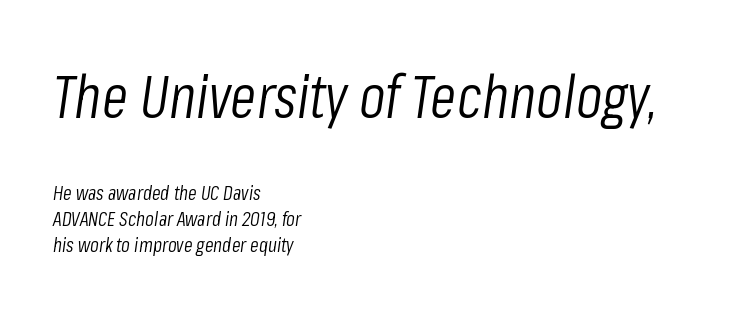
{"italic": "yes", "lean": "right", "slant_degrees": 8, "bold": "no", "weight": "light", "width": "condensed", "stroke_contrast": "low", "x_height": "medium", "monospaced": "no", "underline": "no", "align": "left", "line_spacing": "normal", "line_spacing_ratio": 1.29, "letter_spacing": "normal", "letter_spacing_em": 0.0, "larger_block": "first", "size_ratio": 3.0, "glyph_px": 60}
